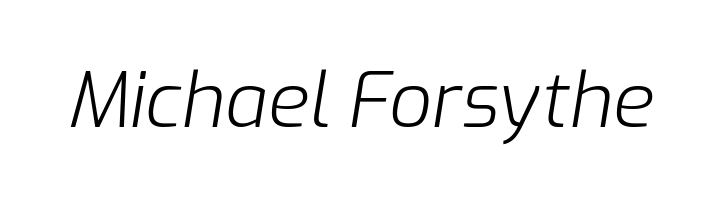
Q: Is the text bold? A: No.
Q: Is the text italic (slanted)? A: Yes, it leans right by about 9 degrees.
Q: Is the text underlined? A: No.
Q: Is the spacing between letters normal or unusually wide? A: Normal.
Q: Width (condensed, normal, or wide)? A: Normal.
Q: Stroke contrast? A: Low.
Q: x-height? A: Medium.
Q: Monospaced? A: No.
